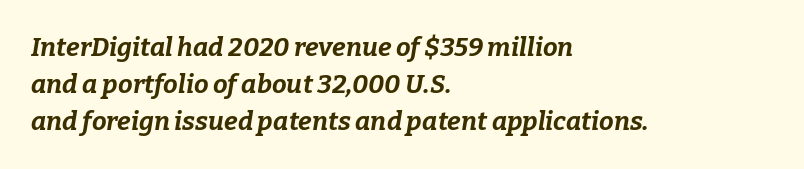
Q: Is the text bold? A: Yes.
Q: Is the text italic (slanted)? A: Yes, it leans right by about 9 degrees.
Q: Is the text underlined? A: No.
Q: How is the paragraph aligned? A: Left-aligned.
Q: Is the spacing between letters normal or unusually wide? A: Normal.
Q: Is the spacing between lines tight, normal or loose? A: Normal.
